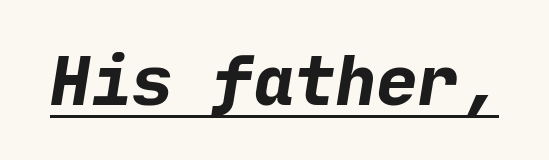
{"serif": "no", "bold": "yes", "weight": "bold", "width": "normal", "stroke_contrast": "low", "x_height": "medium", "underline": "yes", "letter_spacing": "normal", "letter_spacing_em": 0.0, "glyph_px": 68}
